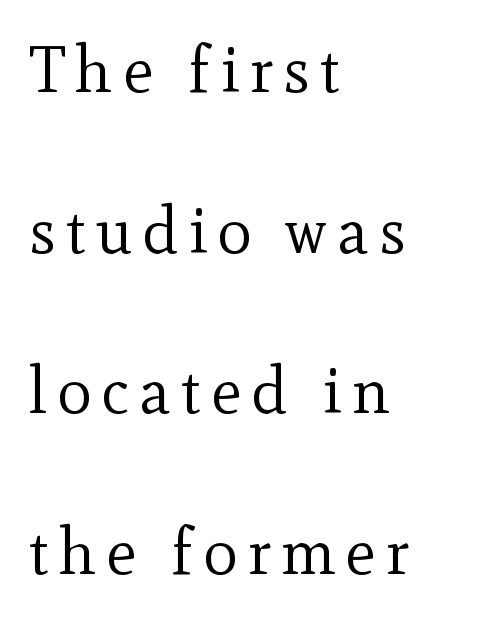
Posture: vertical. The typeface chosen for these lines features serifs. Any mark beneath the type? The region is blank. Stems and bowls with no extra thickness — not bold. The text block is weighted toward the left margin, trailing off unevenly rightward. Spacing verdict: proportional, widths tailored to each character.
